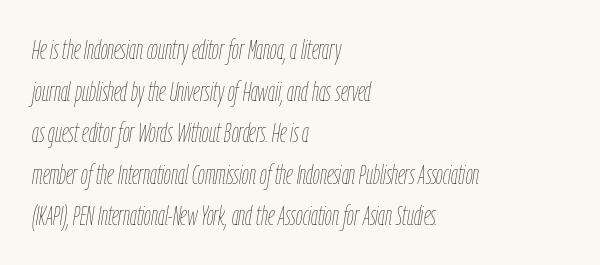
{"italic": "yes", "lean": "right", "slant_degrees": 9, "bold": "no", "underline": "no", "align": "left", "line_spacing": "normal", "line_spacing_ratio": 1.54, "letter_spacing": "normal", "letter_spacing_em": 0.0, "glyph_px": 27}
